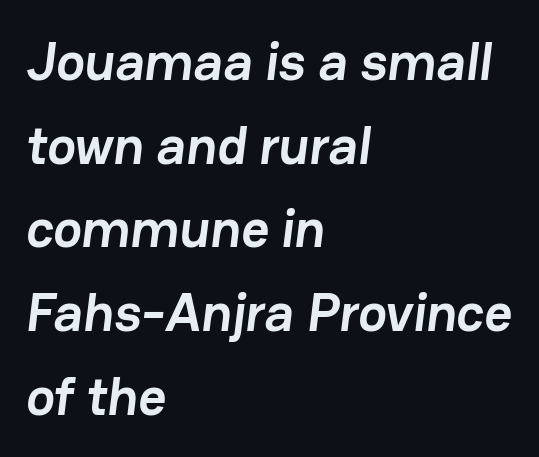
{"serif": "no", "bold": "yes", "weight": "semibold", "width": "normal", "stroke_contrast": "low", "x_height": "medium", "monospaced": "no", "underline": "no", "align": "left", "line_spacing": "normal", "line_spacing_ratio": 1.55, "letter_spacing": "normal", "letter_spacing_em": 0.0, "glyph_px": 54}
